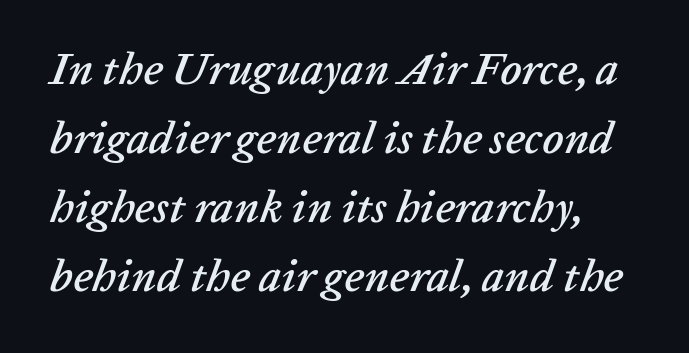
{"italic": "yes", "lean": "right", "slant_degrees": 20, "width": "normal", "stroke_contrast": "low", "x_height": "medium", "monospaced": "no", "underline": "no", "line_spacing": "normal", "line_spacing_ratio": 1.53, "letter_spacing": "normal", "letter_spacing_em": 0.0, "glyph_px": 45}
